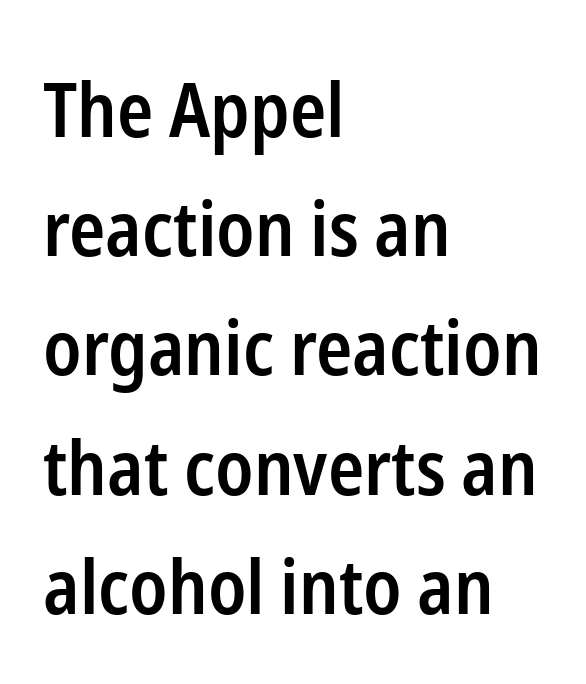
Is this a fixed-width face? No — the glyphs have proportional, varying widths. A roman cut, with each character standing at attention. The gaps between neighbouring characters are ordinary and unremarkable. This rendering employs a face without finishing strokes, i.e., a sans-serif.
